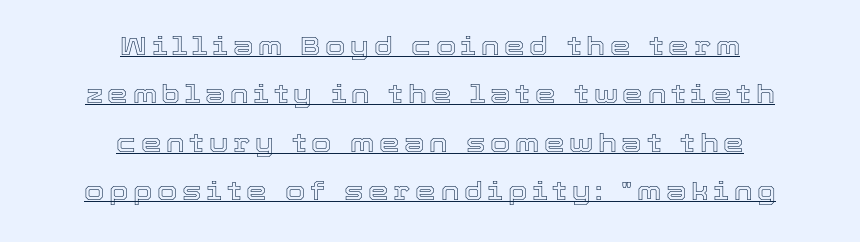
Q: Is the text italic (slanted)? A: No, it is upright.
Q: Is the text underlined? A: Yes.
Q: How is the paragraph aligned? A: Centered.
